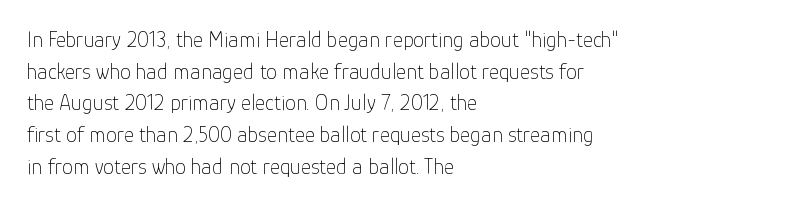
The image shows 22 px text type, upright; set left-aligned, normal line spacing (1.44x), normal letter spacing, not underlined.
